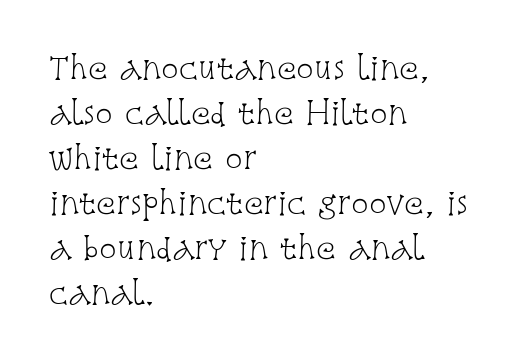
Weight: in the light-to-regular range. Observe the ordinary spacing: letters are neighbours, not strangers. When letters stand straight like this, we call the style roman or upright. Old-style or modern, the face here clearly has serifs. The text block is weighted toward the left margin, trailing off unevenly rightward. Decoration check: the copy has no underline.
